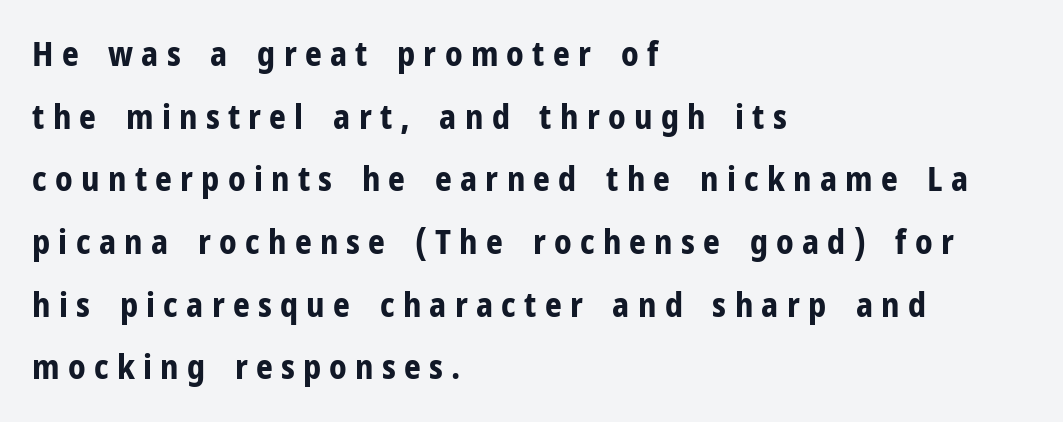
{"serif": "no", "italic": "no", "bold": "yes", "weight": "bold", "width": "normal", "stroke_contrast": "low", "x_height": "medium", "monospaced": "no", "underline": "no", "align": "left", "line_spacing": "loose", "line_spacing_ratio": 1.9, "letter_spacing": "wide", "letter_spacing_em": 0.25, "glyph_px": 33}
